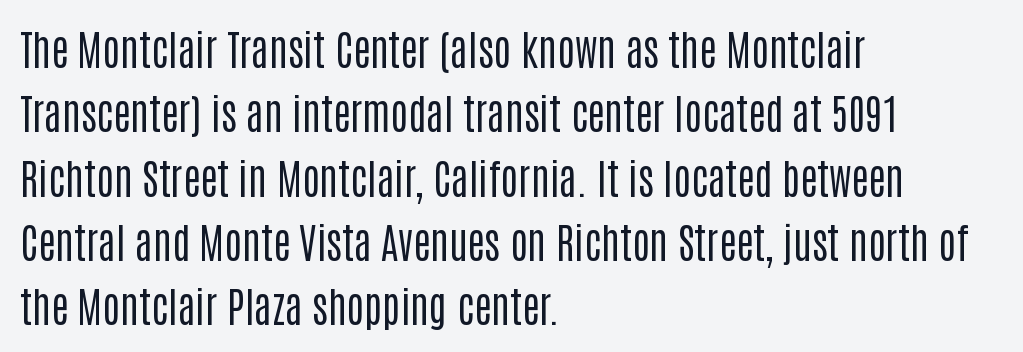
Q: Is the text bold? A: No.
Q: Is the text italic (slanted)? A: No, it is upright.
Q: Is the typeface a serif or a sans-serif typeface? A: Sans-serif.
Q: Is the text underlined? A: No.
Q: How is the paragraph aligned? A: Left-aligned.
Q: Is the spacing between letters normal or unusually wide? A: Normal.
Q: Is the spacing between lines tight, normal or loose? A: Normal.
Q: Width (condensed, normal, or wide)? A: Condensed.
Q: Stroke contrast? A: Low.
Q: x-height? A: Large.
Q: Monospaced? A: No.
